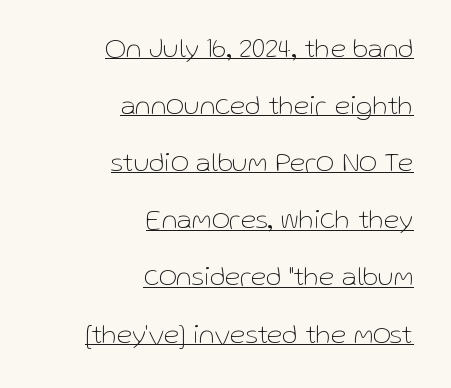
The lines are quadded right. Underline: present. In terms of posture, this sample is upright. Regarding serifs, this sample does without them. Whoever set this chose breathing room over compactness in the vertical rhythm. Here the glyphs are tracked normally, forming tight word shapes.
